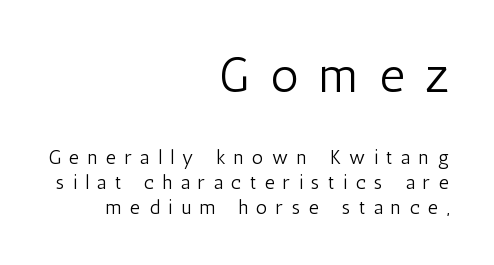
These lines are composed in type without serifs. The typeface has the unassuming heft of standard copy or less. The compositor pushed each line to the right boundary. Descender tails drop into unmarked territory. Note the varied advance widths — an 'i' is clearly narrower than an 'm'. In terms of posture, this sample is upright.
